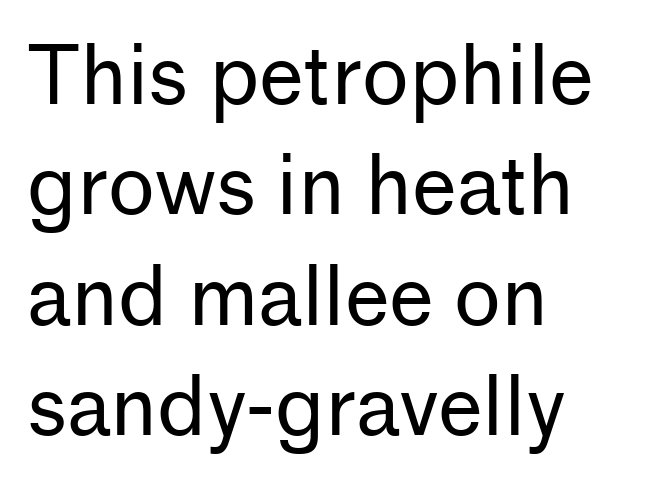
{"serif": "no", "italic": "no", "bold": "no", "weight": "regular", "width": "normal", "stroke_contrast": "low", "x_height": "medium", "monospaced": "no", "underline": "no", "align": "left", "line_spacing": "normal", "line_spacing_ratio": 1.38, "letter_spacing": "normal", "letter_spacing_em": 0.0, "glyph_px": 80}
